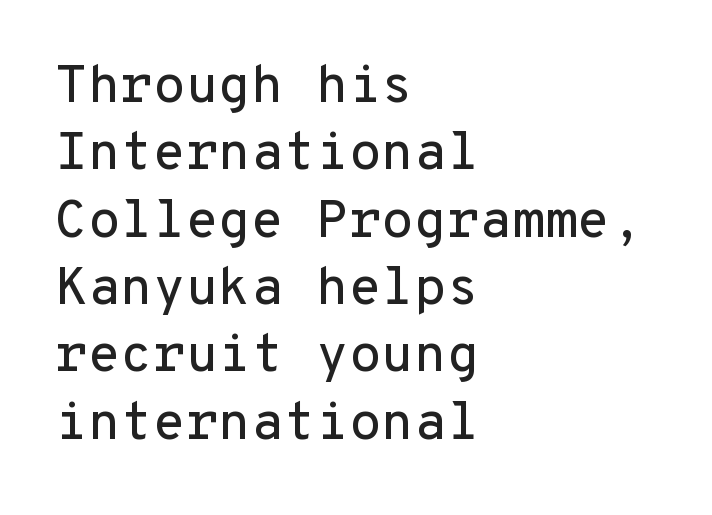
{"serif": "no", "italic": "no", "width": "normal", "stroke_contrast": "low", "x_height": "medium", "monospaced": "yes", "underline": "no", "align": "left", "line_spacing": "normal", "line_spacing_ratio": 1.27, "letter_spacing": "normal", "letter_spacing_em": 0.0, "glyph_px": 53}
